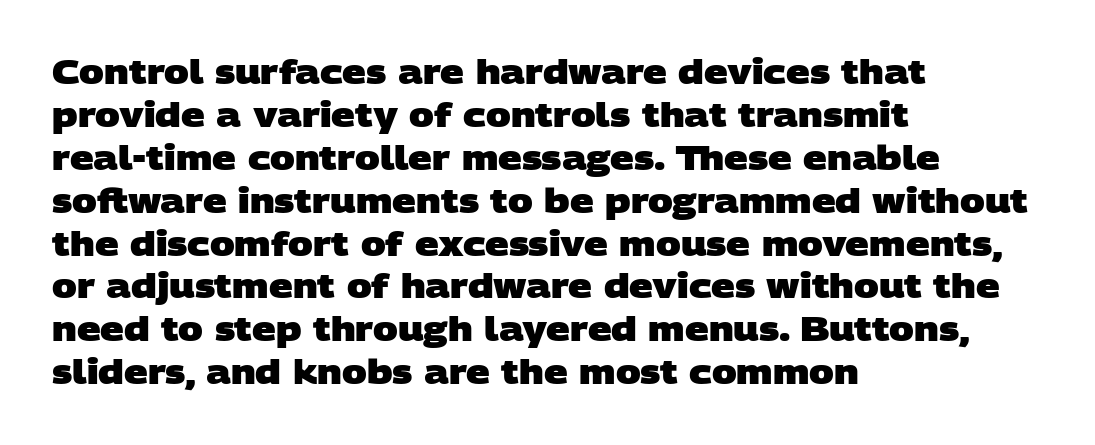
Heavy-handed strokes throughout: this text is bold. If you measured baseline to baseline, you'd find a middling distance. A classic flush-left, rag-right setting is used for this passage. Underlining? Definitely not there.
